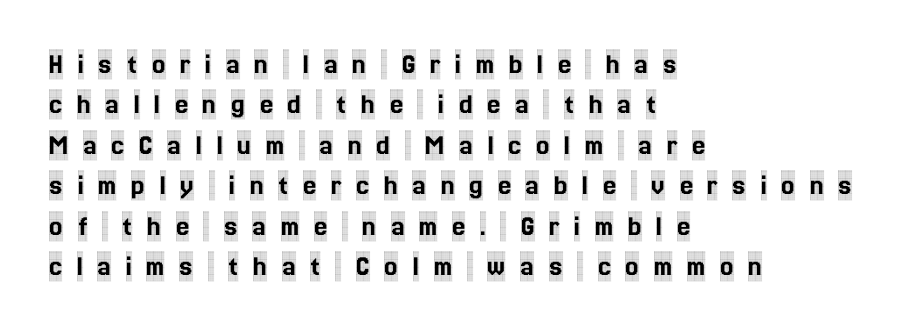
This is serif lettering, the kind often seen in printed books. The line-height multiplier appears to be the usual default. The letters stand upright; this is a roman face. A student would call this left alignment; a typographer would say flush left, rag right. You could not count columns in this text — the font is proportionally spaced.
